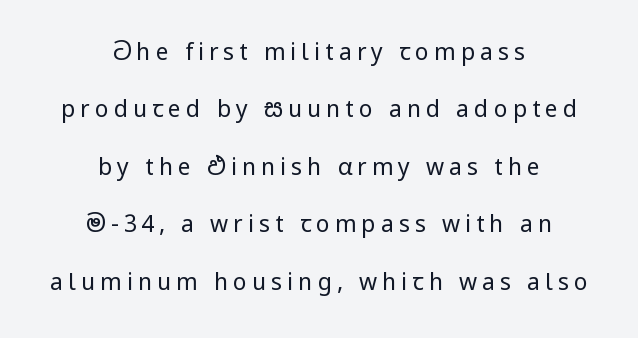
The image shows 23 px text type, upright; set centered, loose line spacing (2.5x), unusually wide letter spacing (+0.22 em), not underlined.
